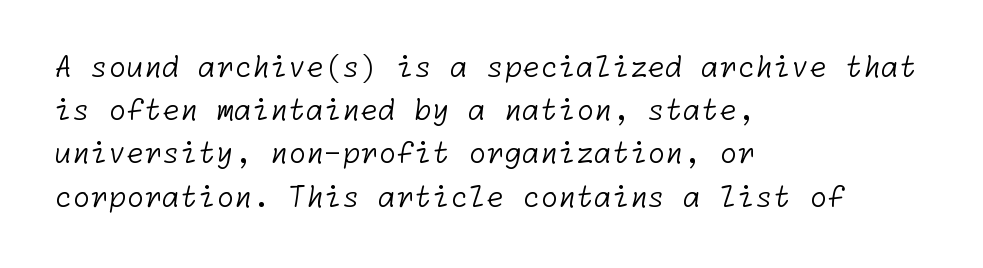
{"serif": "no", "bold": "no", "weight": "light", "width": "normal", "stroke_contrast": "low", "x_height": "medium", "underline": "no", "align": "left", "line_spacing": "normal", "line_spacing_ratio": 1.49, "letter_spacing": "normal", "letter_spacing_em": 0.0, "glyph_px": 29}
